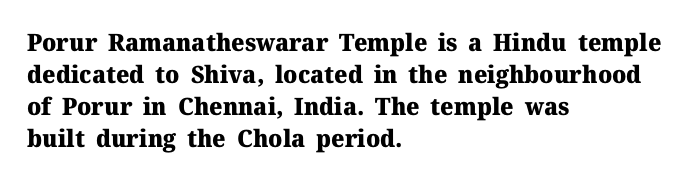
How are the letters spaced? Ordinarily, with no added tracking. Left-aligned paragraph, ragged on the right. The rows are spaced the way most documents space them. The glyphs are unaccompanied by any horizontal stroke below them. Weight check: bold — yes, fully. Ordinary non-slanted type is in use.
